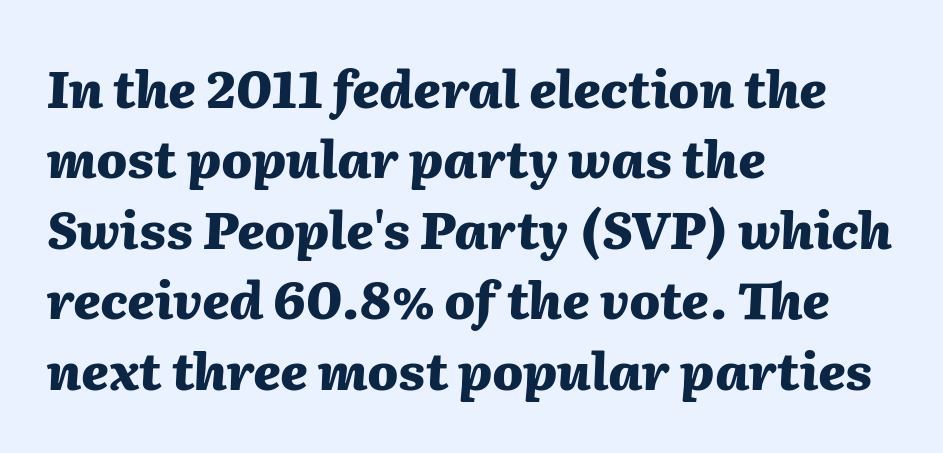
Proportional: the letters do not fall into vertical columns. Is the type bold? Yes — the strokes are clearly thick and heavy. Each word holds together tightly as a unit, with standard inter-letter gaps. Words float on clear page, feet unadorned.
